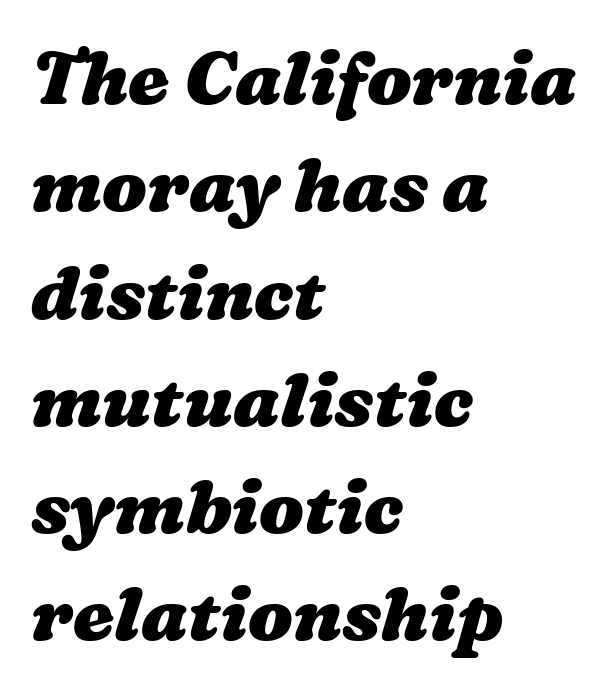
Any mark beneath the type? The region is blank. Note the varied advance widths — an 'i' is clearly narrower than an 'm'. Compared with typical body copy, the letter spacing here is the same. Does the leading feel generous? No, just average. Teacher's note: observe the even left margin — that is flush-left alignment.
